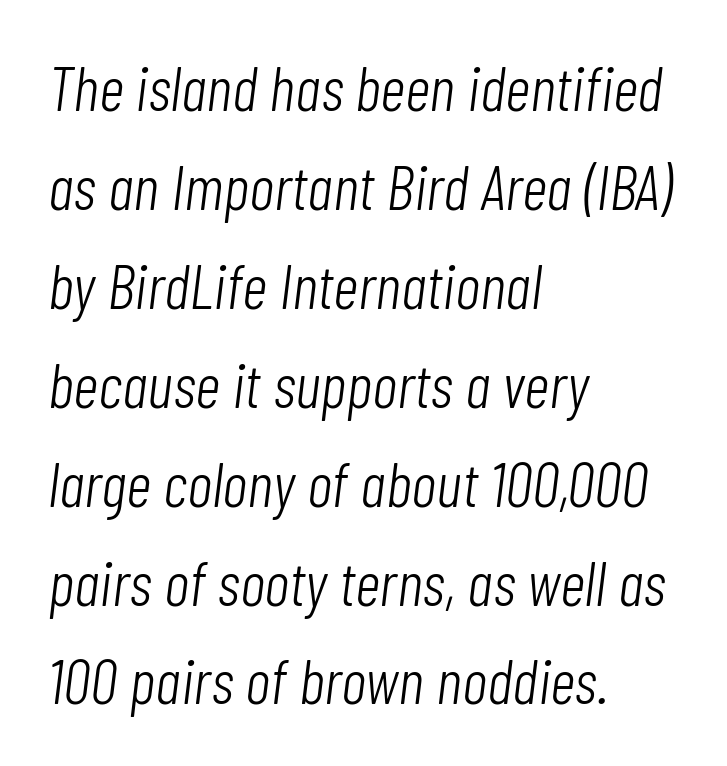
The image shows 63 px light, condensed type, italic (leaning right); set left-aligned, normal line spacing (1.57x), normal letter spacing, not underlined; low stroke contrast and a medium x-height.
